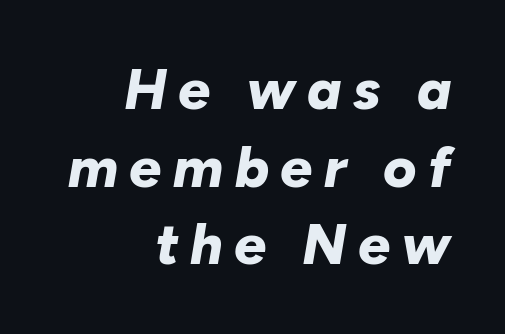
{"italic": "yes", "lean": "right", "slant_degrees": 10, "bold": "yes", "weight": "bold", "width": "normal", "stroke_contrast": "low", "x_height": "medium", "monospaced": "no", "underline": "no", "align": "right", "line_spacing": "normal", "line_spacing_ratio": 1.36, "letter_spacing": "wide", "letter_spacing_em": 0.2, "glyph_px": 57}
